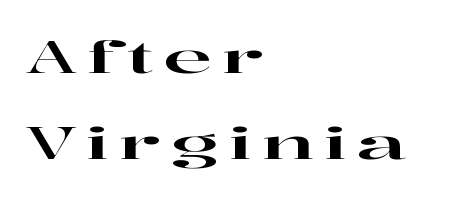
Q: Is the text italic (slanted)? A: No, it is upright.
Q: Is the typeface a serif or a sans-serif typeface? A: Serif.
Q: Is the text underlined? A: No.
Q: How is the paragraph aligned? A: Left-aligned.
Q: Is the spacing between letters normal or unusually wide? A: Unusually wide.
Q: Is the spacing between lines tight, normal or loose? A: Loose.
Q: Width (condensed, normal, or wide)? A: Wide.
Q: Stroke contrast? A: High.
Q: x-height? A: Medium.
Q: Monospaced? A: No.
